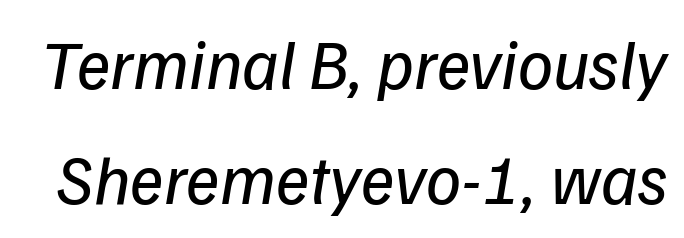
Q: Is the text bold? A: No.
Q: Is the text italic (slanted)? A: Yes, it leans right by about 9 degrees.
Q: Is the text underlined? A: No.
Q: Is the spacing between letters normal or unusually wide? A: Normal.
Q: Is the spacing between lines tight, normal or loose? A: Normal.
Q: Width (condensed, normal, or wide)? A: Normal.
Q: Stroke contrast? A: Low.
Q: x-height? A: Medium.
Q: Monospaced? A: No.
